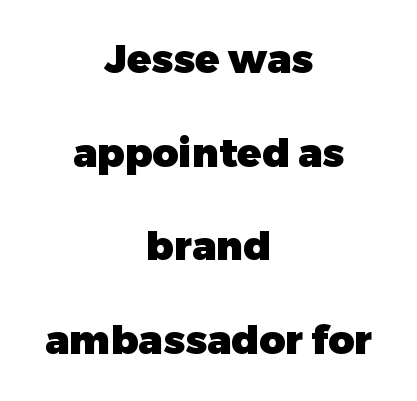
Varying glyph widths throughout — classic text-font behaviour. The block of text is sparse from top to bottom, with ample space between rows. Each word holds together tightly as a unit, with standard inter-letter gaps. The font family rendered here belongs to the sans-serif group.
